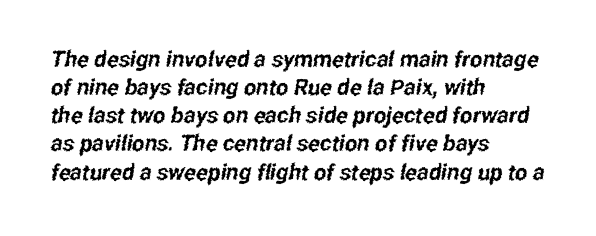
The image shows 22 px text type; set left-aligned, normal line spacing (1.28x), normal letter spacing, not underlined.
